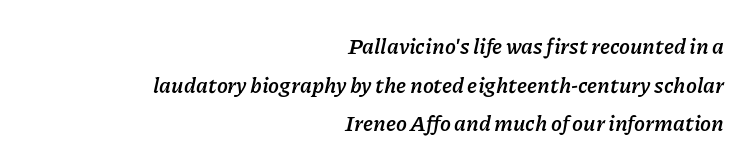
Look at the stroke-to-counter ratio: heavy, a bold. Type without underlining. Each line ends at the same right margin while the left side varies. The face used here has a pronounced slope to its letters. The line texture is even and compact thanks to regular tracking.
